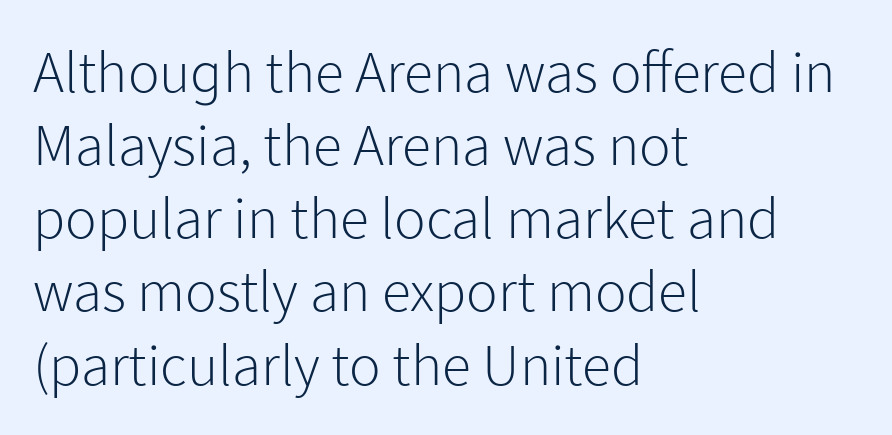
Q: Is the text bold? A: No.
Q: Is the text italic (slanted)? A: No, it is upright.
Q: Is the typeface a serif or a sans-serif typeface? A: Sans-serif.
Q: Is the text underlined? A: No.
Q: How is the paragraph aligned? A: Left-aligned.
Q: Is the spacing between letters normal or unusually wide? A: Normal.
Q: Width (condensed, normal, or wide)? A: Normal.
Q: Stroke contrast? A: Low.
Q: x-height? A: Medium.
Q: Monospaced? A: No.
